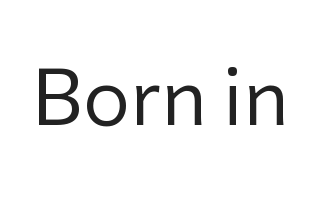
{"serif": "no", "italic": "no", "bold": "no", "weight": "regular", "width": "normal", "stroke_contrast": "low", "x_height": "medium", "monospaced": "no", "underline": "no", "letter_spacing": "normal", "letter_spacing_em": 0.0, "glyph_px": 75}
